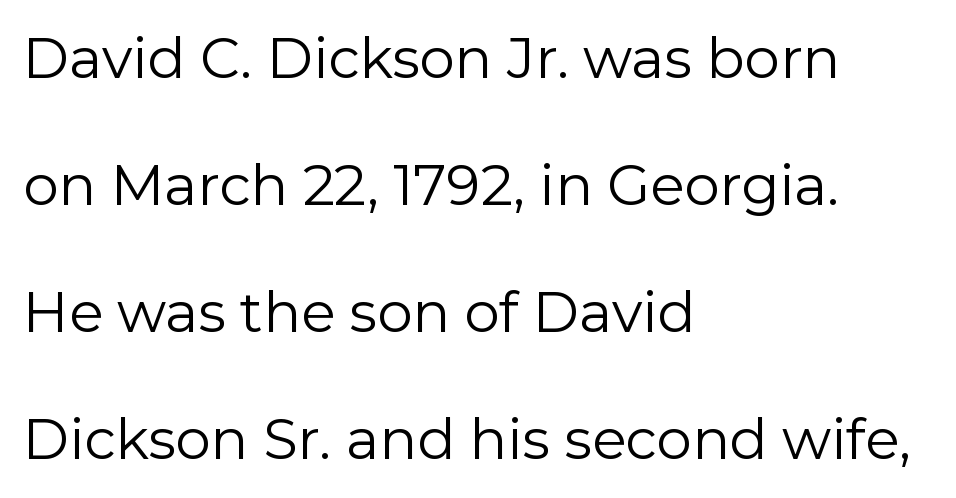
Each letter keeps its own natural width here, so spacing adapts to shape. Unlike italic type, these characters show no tilt at all. Compared with a centered layout, this one pins lines to the left instead. The vertical gap from one line to the next is large. Standard letterfit; no display-style spreading of the glyphs.
